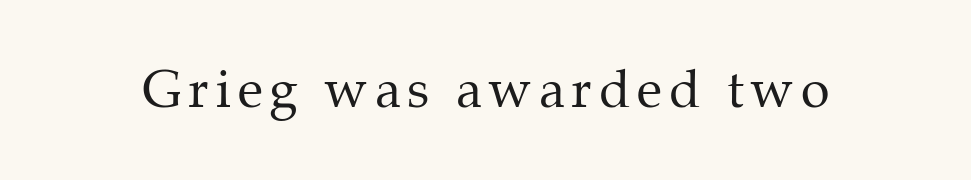
Anything drawn beneath the words? Only blank space. Stroke thickness stays within the range of a standard reading face or lighter. Is there any slant? The stems are plumb. Here the designer chose a conventional face with non-uniform glyph widths. The font family rendered here belongs to the serif group.
